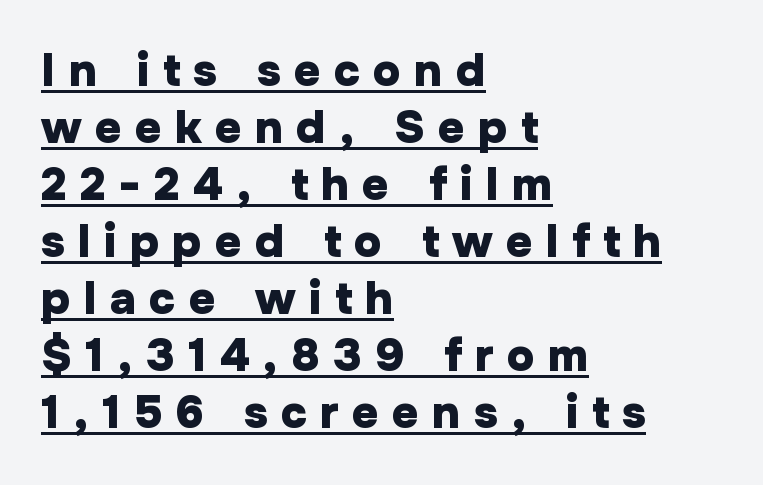
Q: Is the text bold? A: Yes.
Q: Is the text italic (slanted)? A: No, it is upright.
Q: Is the typeface a serif or a sans-serif typeface? A: Sans-serif.
Q: Is the text underlined? A: Yes.
Q: How is the paragraph aligned? A: Left-aligned.
Q: Is the spacing between letters normal or unusually wide? A: Unusually wide.
Q: Width (condensed, normal, or wide)? A: Normal.
Q: Stroke contrast? A: Low.
Q: x-height? A: Medium.
Q: Monospaced? A: No.
